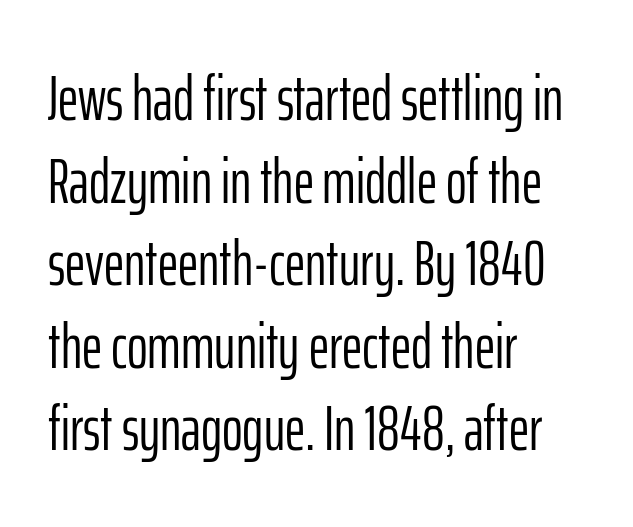
The image shows 63 px light, condensed sans-serif type, upright; set left-aligned, normal line spacing (1.31x), normal letter spacing, not underlined; low stroke contrast and a medium x-height.
